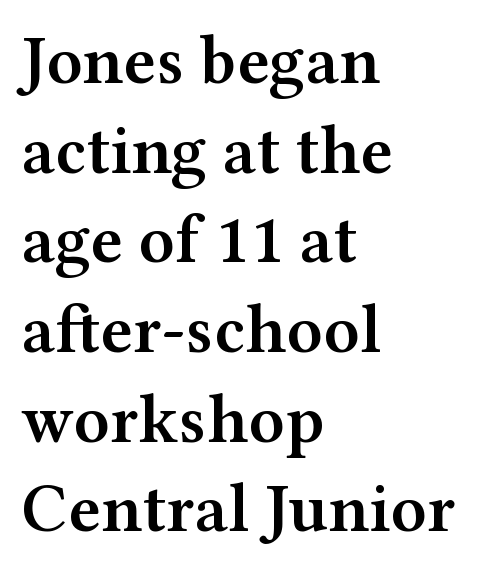
Q: Is the text bold? A: Semi-bold.
Q: Is the text italic (slanted)? A: No, it is upright.
Q: Is the typeface a serif or a sans-serif typeface? A: Serif.
Q: Is the text underlined? A: No.
Q: How is the paragraph aligned? A: Left-aligned.
Q: Is the spacing between letters normal or unusually wide? A: Normal.
Q: Is the spacing between lines tight, normal or loose? A: Normal.
Q: Width (condensed, normal, or wide)? A: Wide.
Q: Stroke contrast? A: Medium.
Q: x-height? A: Medium.
Q: Monospaced? A: No.
